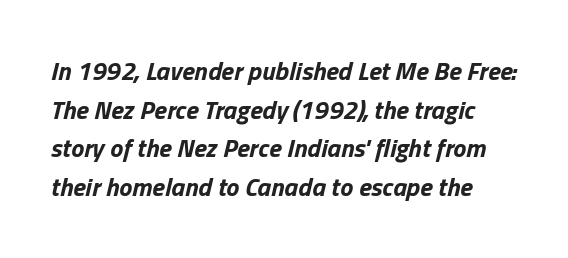
The image shows 26 px bold type, italic (leaning right); set normal line spacing (1.49x), normal letter spacing, not underlined.
